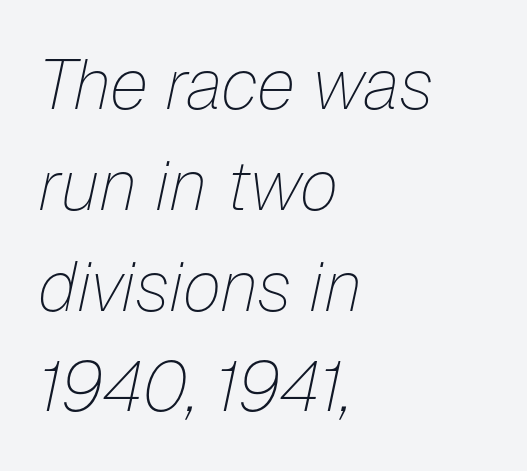
The image shows 70 px thin type, italic (leaning right); set left-aligned, normal line spacing (1.44x), normal letter spacing, not underlined; low stroke contrast and a medium x-height.
